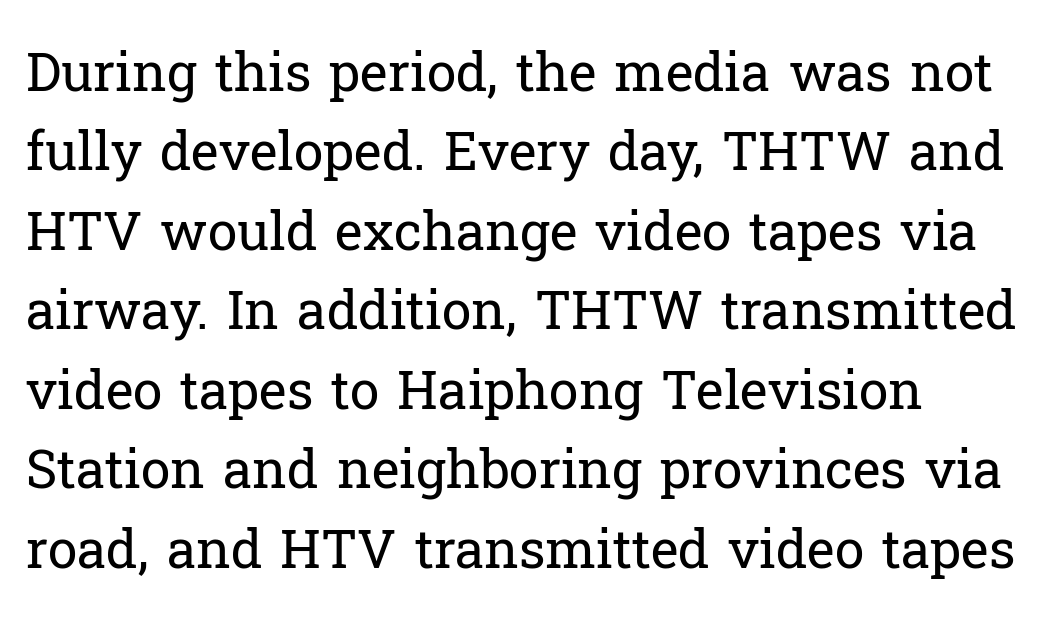
The image shows 53 px regular-weight serif type, upright; set left-aligned, normal line spacing (1.5x), normal letter spacing, not underlined; low stroke contrast and a medium x-height.
